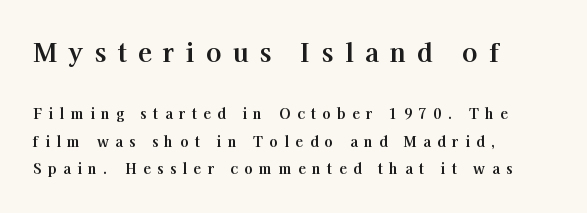
{"italic": "no", "bold": "yes", "underline": "no", "align": "left", "line_spacing": "loose", "line_spacing_ratio": 1.97, "letter_spacing": "wide", "letter_spacing_em": 0.46, "larger_block": "first", "size_ratio": 1.79, "glyph_px": 25}
